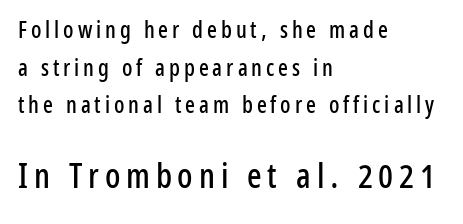
The image shows 34 px condensed sans-serif type, upright; set left-aligned, normal line spacing (1.64x), not underlined; the second (bottom) block is 1.48x larger; low stroke contrast and a medium x-height.
